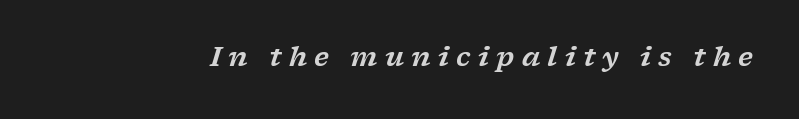
The image shows 26 px text type, italic (leaning right); set unusually wide letter spacing (+0.28 em), not underlined.
